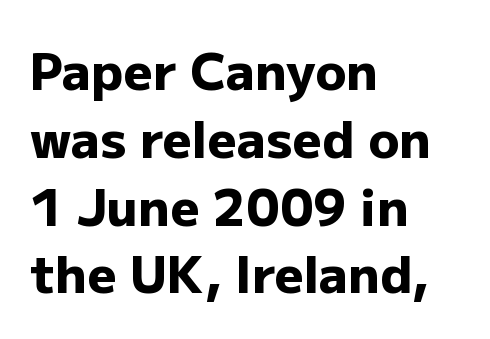
The characters look thick and weighty, a clear bold. Leading: standard. Each letter keeps its own natural width here, so spacing adapts to shape. The letters sit at their default tracking, neither squeezed nor spread.
